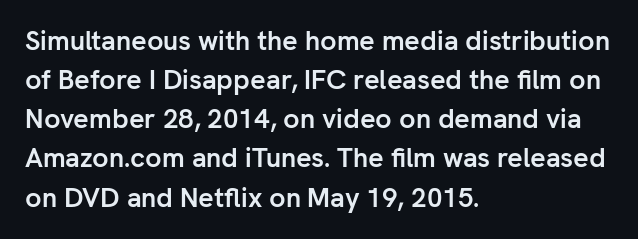
The image shows 27 px bold type, upright; set left-aligned, normal line spacing (1.45x), normal letter spacing, not underlined.
